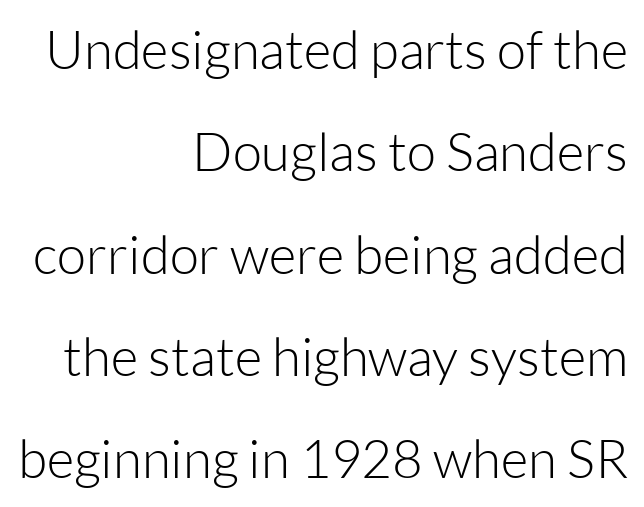
Underlining? Definitely not there. Stem width sits at or under what a default text font uses. This block would shrink considerably if given ordinary leading; it's expanded now. This is roman type, the default non-slanted kind. Nobody touched the tracking dial on this one.
